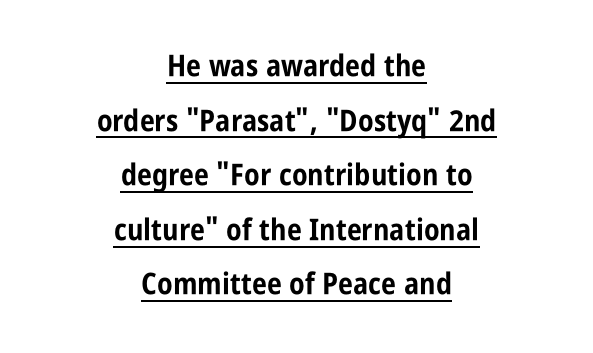
A baseline rule has been typeset under these characters. Spacing verdict: proportional, widths tailored to each character. The font is running at its bold setting. Every row of glyphs is offset so its center matches the block's center. The face used here is a sans, in the tradition of grotesques and geometrics. Here the glyphs are tracked normally, forming tight word shapes.
